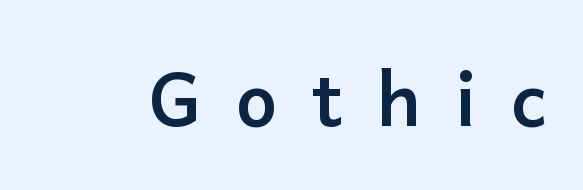
Q: Is the text bold? A: Yes.
Q: Is the text italic (slanted)? A: No, it is upright.
Q: Is the typeface a serif or a sans-serif typeface? A: Sans-serif.
Q: Is the text underlined? A: No.
Q: Is the spacing between letters normal or unusually wide? A: Unusually wide.
Q: Width (condensed, normal, or wide)? A: Normal.
Q: Stroke contrast? A: Low.
Q: x-height? A: Medium.
Q: Monospaced? A: No.
